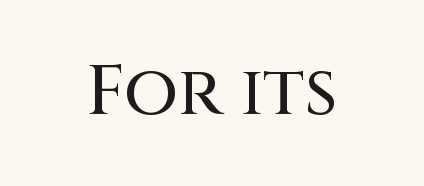
The string is rendered with underlining switched off. Glyph-to-glyph distance matches everyday printed text. The face used here is a sans, in the tradition of grotesques and geometrics. Is this a fixed-width face? No — the glyphs have proportional, varying widths.
